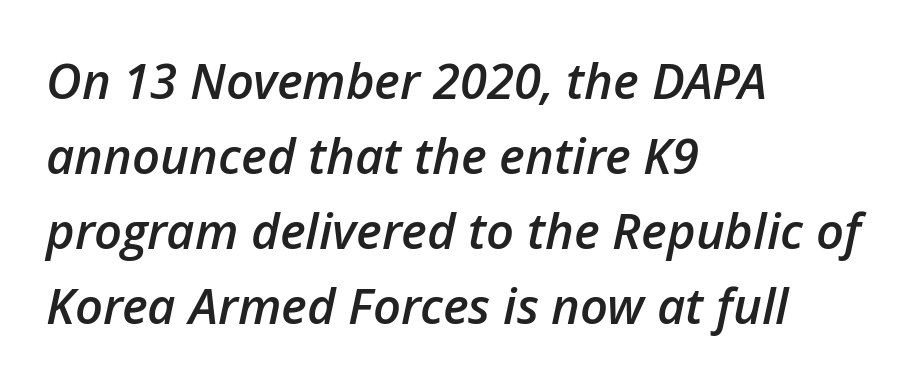
{"italic": "yes", "lean": "right", "slant_degrees": 12, "bold": "semi", "weight": "semibold", "width": "normal", "stroke_contrast": "low", "x_height": "medium", "monospaced": "no", "underline": "no", "align": "left", "line_spacing": "normal", "line_spacing_ratio": 1.53, "letter_spacing": "normal", "letter_spacing_em": 0.0, "glyph_px": 49}
